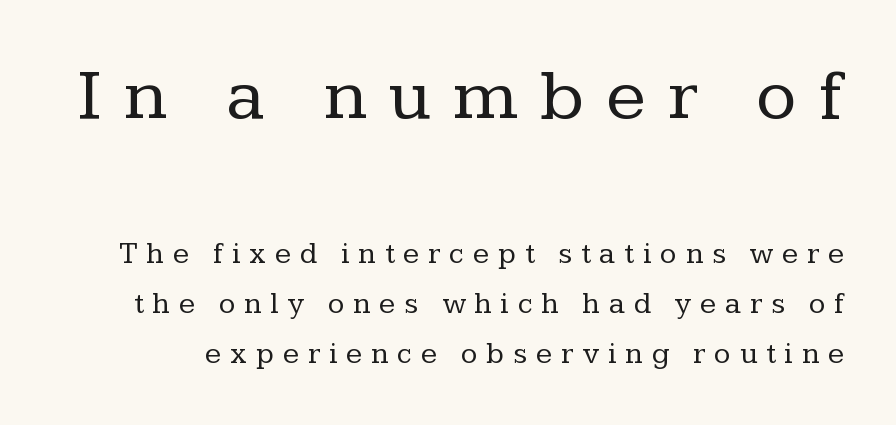
{"serif": "yes", "italic": "no", "bold": "no", "weight": "regular", "width": "normal", "stroke_contrast": "low", "x_height": "medium", "monospaced": "no", "underline": "no", "line_spacing": "normal", "line_spacing_ratio": 1.68, "letter_spacing": "wide", "letter_spacing_em": 0.3, "larger_block": "first", "size_ratio": 2.47, "glyph_px": 74}
